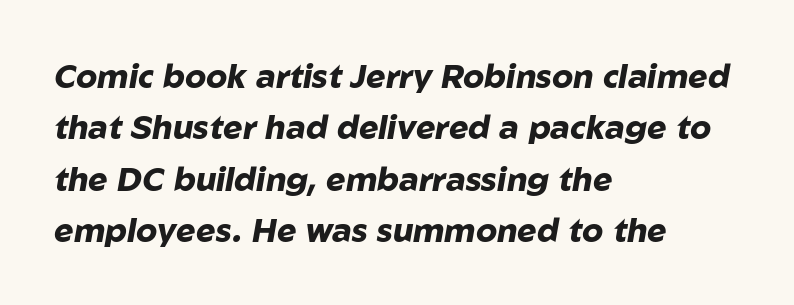
The image shows 33 px heavy type, italic (leaning right); set left-aligned, normal line spacing (1.56x), normal letter spacing, not underlined; low stroke contrast and a medium x-height.
